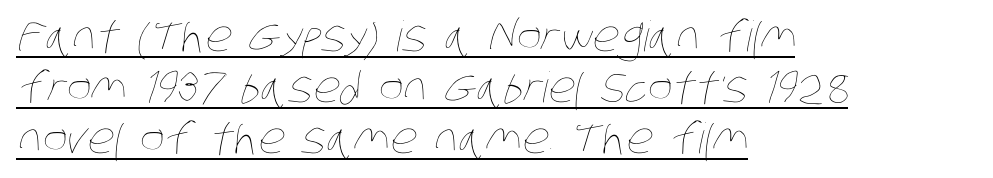
Ink coverage per letter is moderate at most. Each letter keeps its own natural width here, so spacing adapts to shape. Compared with undecorated copy, this sample adds a rule below the words. The passage shown has conventional tracking throughout. Line beginnings align vertically; line endings do not.
